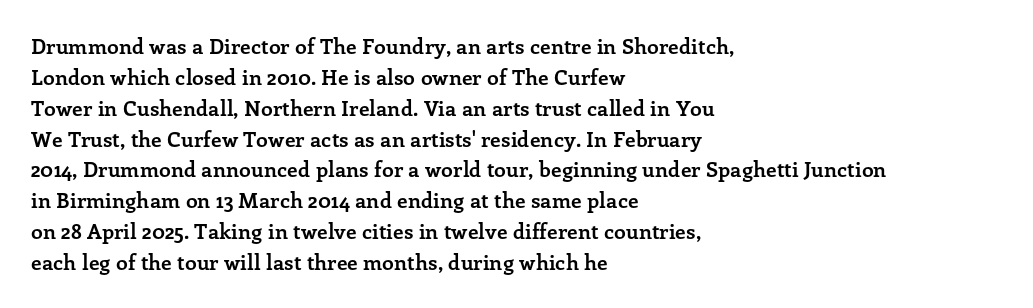
Q: Is the text bold? A: Yes.
Q: Is the text italic (slanted)? A: No, it is upright.
Q: Is the text underlined? A: No.
Q: How is the paragraph aligned? A: Left-aligned.
Q: Is the spacing between letters normal or unusually wide? A: Normal.
Q: Is the spacing between lines tight, normal or loose? A: Normal.
